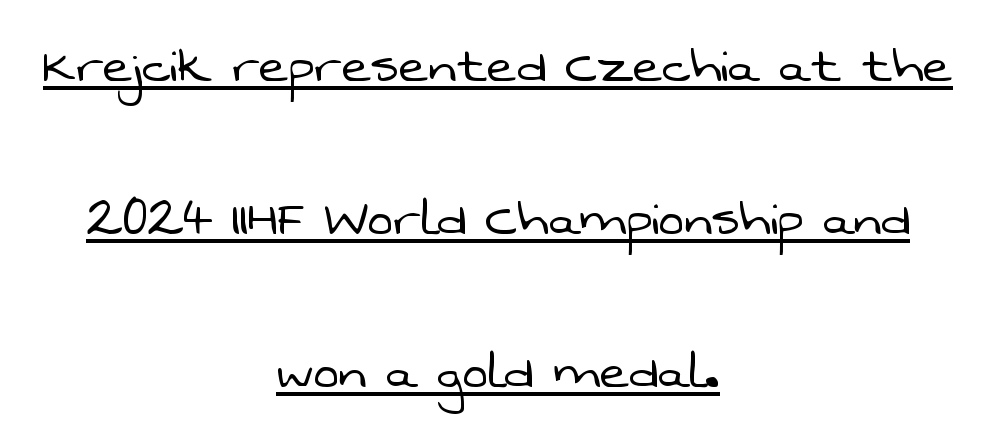
Q: Is the text bold? A: No.
Q: Is the typeface a serif or a sans-serif typeface? A: Sans-serif.
Q: Is the text underlined? A: Yes.
Q: How is the paragraph aligned? A: Centered.
Q: Is the spacing between letters normal or unusually wide? A: Normal.
Q: Is the spacing between lines tight, normal or loose? A: Loose.
Q: Width (condensed, normal, or wide)? A: Normal.
Q: Stroke contrast? A: Low.
Q: x-height? A: Medium.
Q: Monospaced? A: No.
